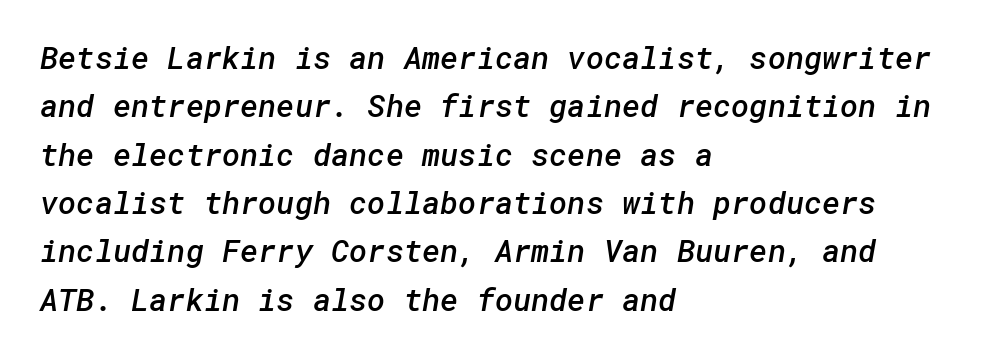
Q: Is the text bold? A: Semi-bold.
Q: Is the typeface a serif or a sans-serif typeface? A: Sans-serif.
Q: Is the text underlined? A: No.
Q: How is the paragraph aligned? A: Left-aligned.
Q: Is the spacing between letters normal or unusually wide? A: Normal.
Q: Is the spacing between lines tight, normal or loose? A: Normal.
Q: Width (condensed, normal, or wide)? A: Normal.
Q: Stroke contrast? A: Low.
Q: x-height? A: Medium.
